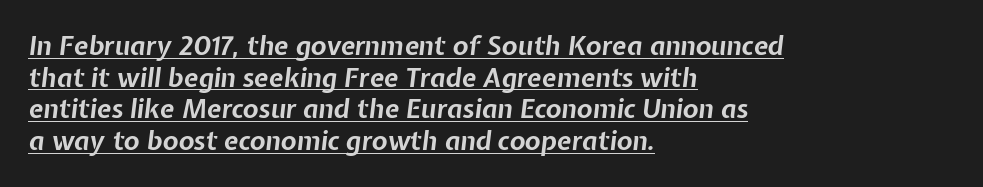
Q: Is the text bold? A: Yes.
Q: Is the text italic (slanted)? A: Yes, it leans right by about 7 degrees.
Q: Is the text underlined? A: Yes.
Q: How is the paragraph aligned? A: Left-aligned.
Q: Is the spacing between letters normal or unusually wide? A: Normal.
